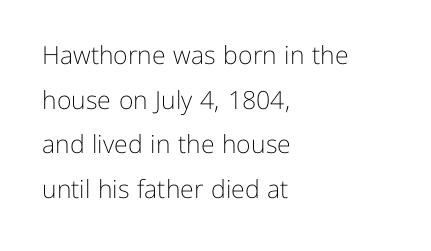
One-word summary of the alignment: left. Vertical strokes here are truly vertical. Characters follow at the spacing the type designer built in. Descender tails drop into unmarked territory. The strokes carry an ordinary text weight at most.
